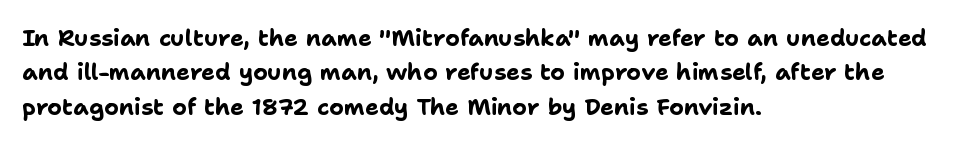
The space directly below the letters is spotless. Interline gaps are of average width in this sample. Ascenders rise straight up at ninety degrees. The rendering anchors every line to the left-hand side. The horizontal fit of the characters is conventional and even. The sample has been set heavy, in full bold.
